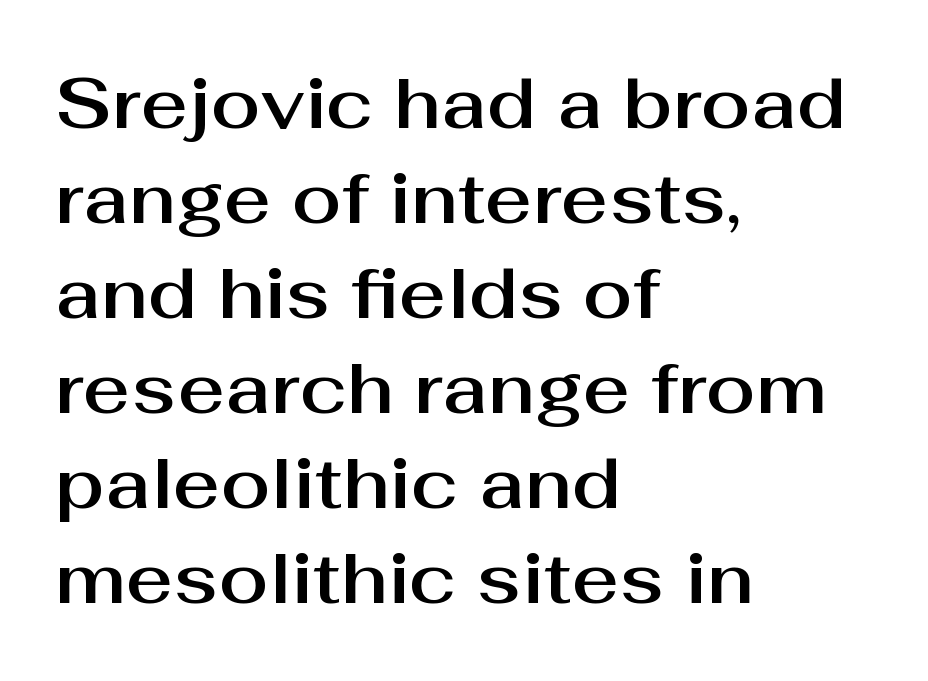
The image shows 72 px sans-serif type, upright; set left-aligned, normal line spacing (1.32x), normal letter spacing, not underlined; medium stroke contrast and a medium x-height.
